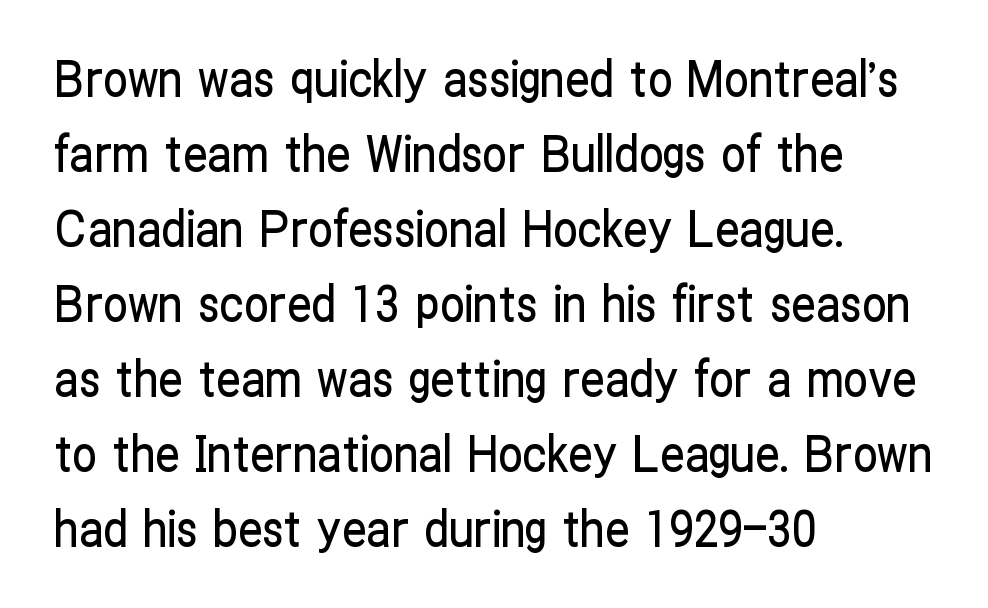
{"serif": "no", "italic": "no", "width": "condensed", "stroke_contrast": "low", "x_height": "medium", "monospaced": "no", "underline": "no", "align": "left", "line_spacing": "normal", "line_spacing_ratio": 1.53, "letter_spacing": "normal", "letter_spacing_em": 0.0, "glyph_px": 49}
